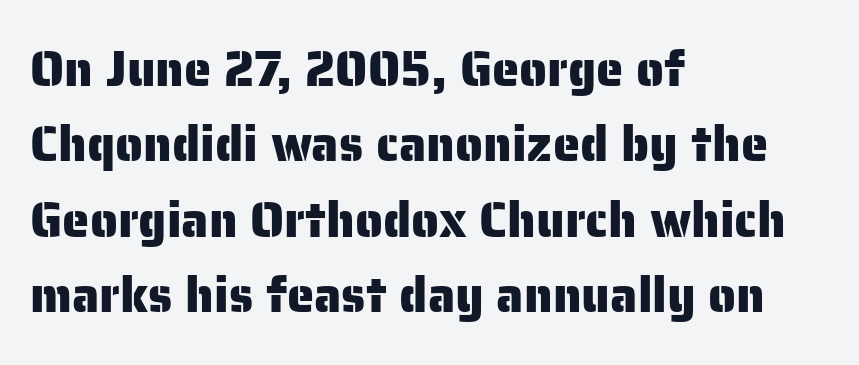
The image shows 49 px sans-serif type, upright; set left-aligned, normal line spacing (1.54x), normal letter spacing, not underlined; low stroke contrast and a medium x-height.
